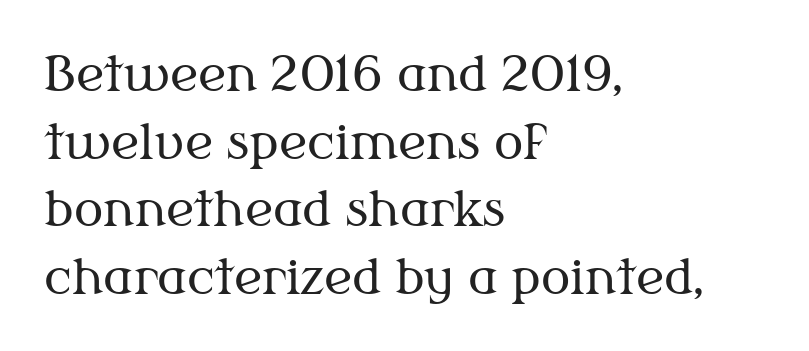
The image shows 49 px regular-weight serif type, upright; set left-aligned, normal line spacing (1.38x), normal letter spacing, not underlined; medium stroke contrast and a medium x-height.
